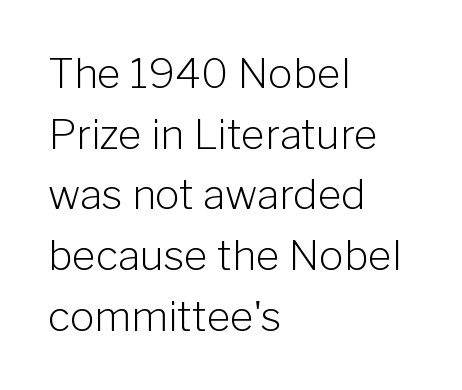
The image shows 41 px light sans-serif type, upright; set left-aligned, normal line spacing (1.48x), normal letter spacing, not underlined; low stroke contrast and a medium x-height.
